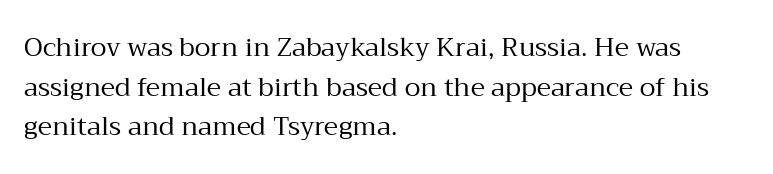
{"italic": "no", "bold": "no", "underline": "no", "align": "left", "line_spacing": "normal", "line_spacing_ratio": 1.52, "letter_spacing": "normal", "letter_spacing_em": 0.0, "glyph_px": 26}
